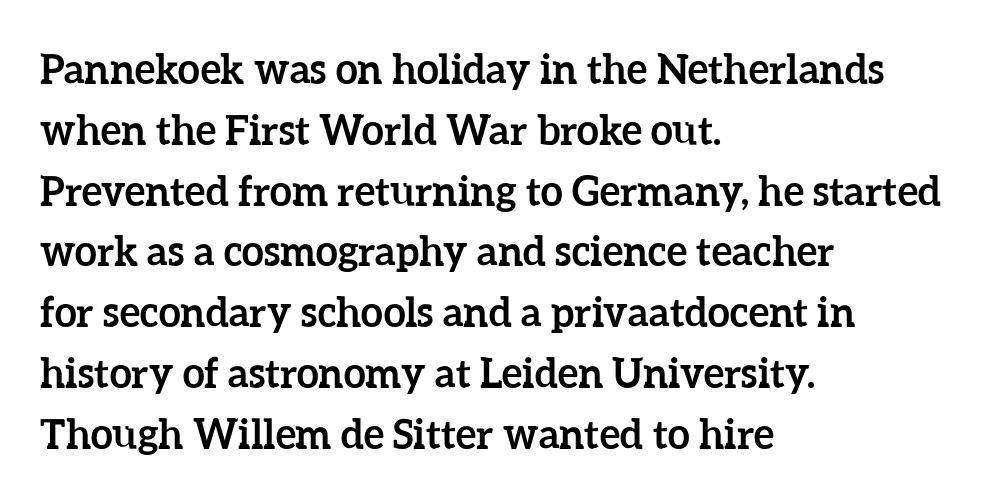
{"italic": "no", "bold": "yes", "weight": "semibold", "width": "normal", "stroke_contrast": "low", "x_height": "medium", "monospaced": "no", "underline": "no", "align": "left", "line_spacing": "normal", "line_spacing_ratio": 1.52, "letter_spacing": "normal", "letter_spacing_em": 0.0, "glyph_px": 40}
